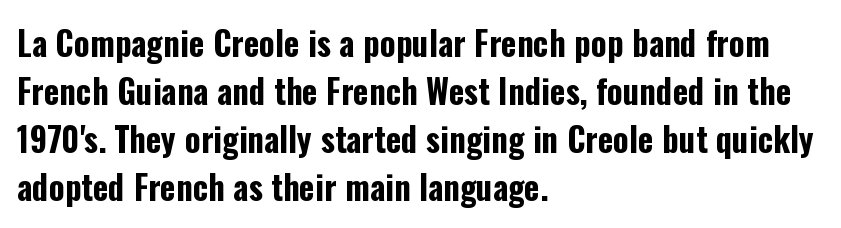
Q: Is the text bold? A: Yes.
Q: Is the text italic (slanted)? A: No, it is upright.
Q: Is the typeface a serif or a sans-serif typeface? A: Sans-serif.
Q: Is the text underlined? A: No.
Q: How is the paragraph aligned? A: Left-aligned.
Q: Is the spacing between letters normal or unusually wide? A: Normal.
Q: Is the spacing between lines tight, normal or loose? A: Normal.
Q: Width (condensed, normal, or wide)? A: Condensed.
Q: Stroke contrast? A: Low.
Q: x-height? A: Medium.
Q: Monospaced? A: No.
